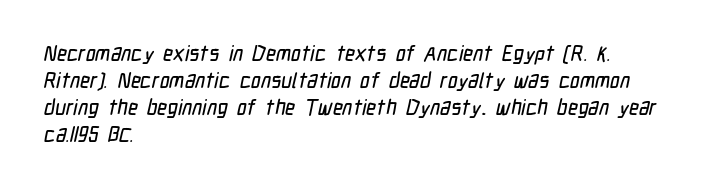
Q: Is the text underlined? A: No.
Q: How is the paragraph aligned? A: Left-aligned.
Q: Is the spacing between letters normal or unusually wide? A: Normal.
Q: Is the spacing between lines tight, normal or loose? A: Normal.
